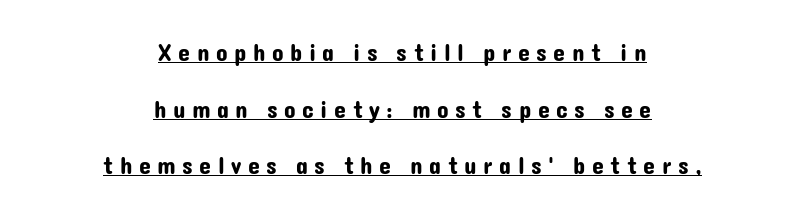
Q: Is the text italic (slanted)? A: No, it is upright.
Q: Is the text underlined? A: Yes.
Q: How is the paragraph aligned? A: Centered.
Q: Is the spacing between letters normal or unusually wide? A: Unusually wide.
Q: Is the spacing between lines tight, normal or loose? A: Loose.
